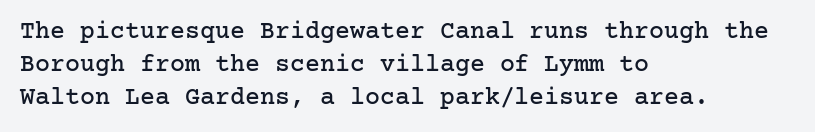
Every row of glyphs begins at an identical x-position on the left. Words appear dense and cohesive because spacing is normal. Unlike italic type, these characters show no tilt at all. Vertical spacing — default. Check under the words: just untouched page.
